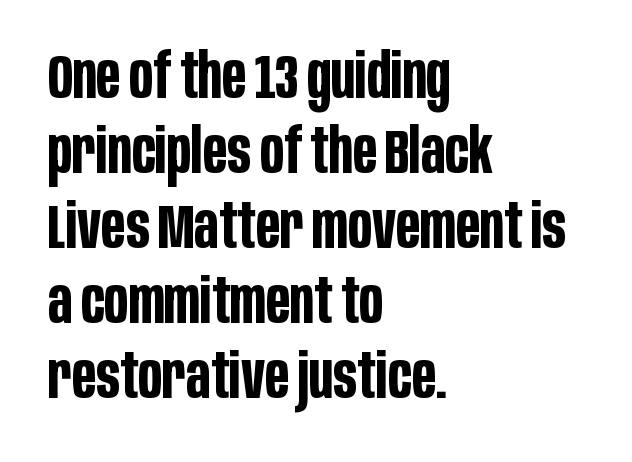
{"serif": "no", "italic": "no", "bold": "yes", "weight": "bold", "width": "condensed", "stroke_contrast": "low", "x_height": "large", "monospaced": "no", "underline": "no", "align": "left", "line_spacing_ratio": 1.21, "letter_spacing": "normal", "letter_spacing_em": 0.0, "glyph_px": 62}
